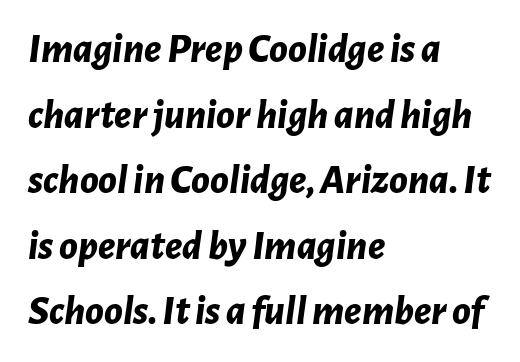
The whole block is typeset with a tilt. The face used here has the dense, thick strokes of a bold. Letter spacing: default. The lines are quadded left. The letters advance in unequal steps, a hallmark of proportional type.
